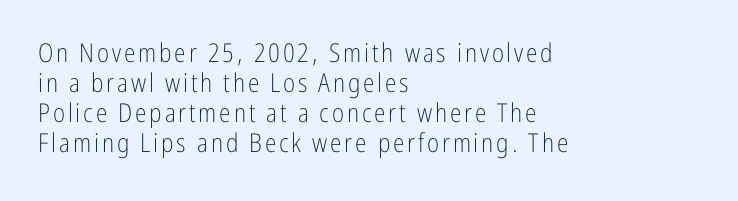
{"italic": "no", "bold": "no", "underline": "no", "align": "left", "line_spacing": "tight", "line_spacing_ratio": 1.15, "glyph_px": 26}
